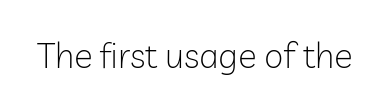
Q: Is the text bold? A: No.
Q: Is the text italic (slanted)? A: No, it is upright.
Q: Is the typeface a serif or a sans-serif typeface? A: Sans-serif.
Q: Is the text underlined? A: No.
Q: Is the spacing between letters normal or unusually wide? A: Normal.
Q: Width (condensed, normal, or wide)? A: Normal.
Q: Stroke contrast? A: Low.
Q: x-height? A: Medium.
Q: Monospaced? A: No.
